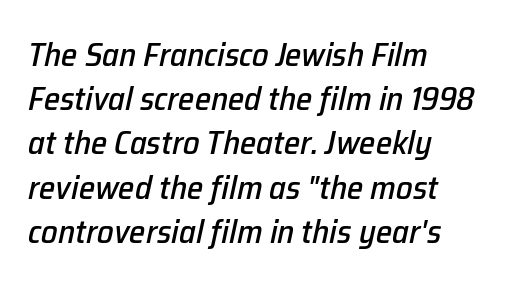
Q: Is the text italic (slanted)? A: Yes, it leans right by about 12 degrees.
Q: Is the text underlined? A: No.
Q: How is the paragraph aligned? A: Left-aligned.
Q: Is the spacing between letters normal or unusually wide? A: Normal.
Q: Is the spacing between lines tight, normal or loose? A: Normal.
Q: Width (condensed, normal, or wide)? A: Normal.
Q: Stroke contrast? A: Low.
Q: x-height? A: Medium.
Q: Monospaced? A: No.
